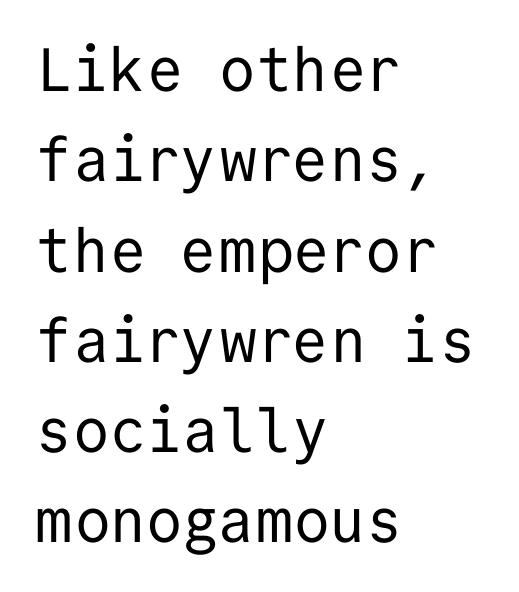
Q: Is the text bold? A: No.
Q: Is the text italic (slanted)? A: No, it is upright.
Q: Is the typeface a serif or a sans-serif typeface? A: Sans-serif.
Q: Is the text underlined? A: No.
Q: How is the paragraph aligned? A: Left-aligned.
Q: Is the spacing between letters normal or unusually wide? A: Normal.
Q: Is the spacing between lines tight, normal or loose? A: Normal.
Q: Width (condensed, normal, or wide)? A: Normal.
Q: Stroke contrast? A: Low.
Q: x-height? A: Medium.
Q: Monospaced? A: Yes.
